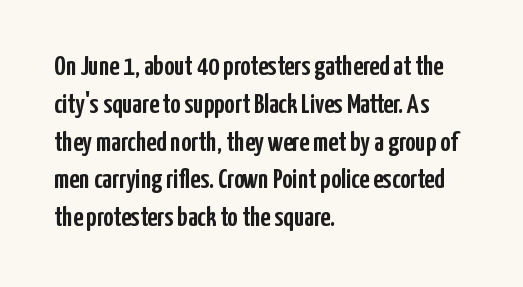
{"serif": "no", "italic": "no", "width": "condensed", "stroke_contrast": "low", "x_height": "medium", "monospaced": "no", "underline": "no", "align": "left", "line_spacing": "normal", "line_spacing_ratio": 1.35, "letter_spacing": "normal", "letter_spacing_em": 0.0, "glyph_px": 28}
